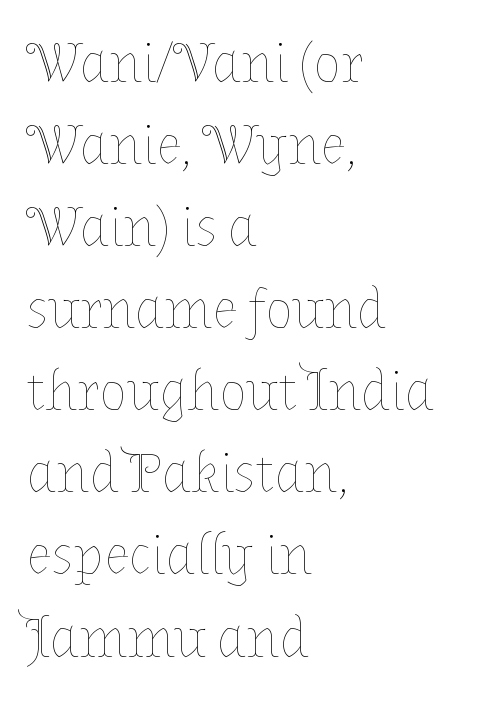
The image shows 57 px thin type, upright; set left-aligned, normal line spacing (1.44x), normal letter spacing, not underlined; low stroke contrast and a medium x-height.
